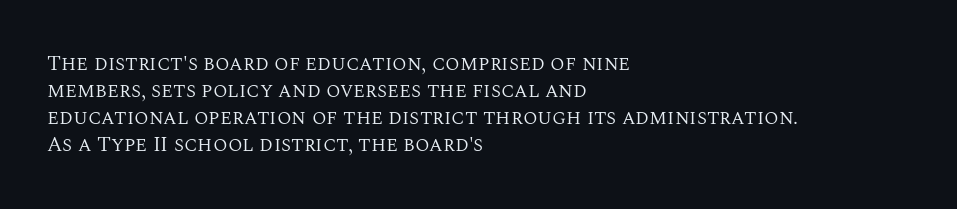
Q: Is the text bold? A: No.
Q: Is the text italic (slanted)? A: No, it is upright.
Q: Is the text underlined? A: No.
Q: How is the paragraph aligned? A: Left-aligned.
Q: Is the spacing between letters normal or unusually wide? A: Normal.
Q: Is the spacing between lines tight, normal or loose? A: Normal.
